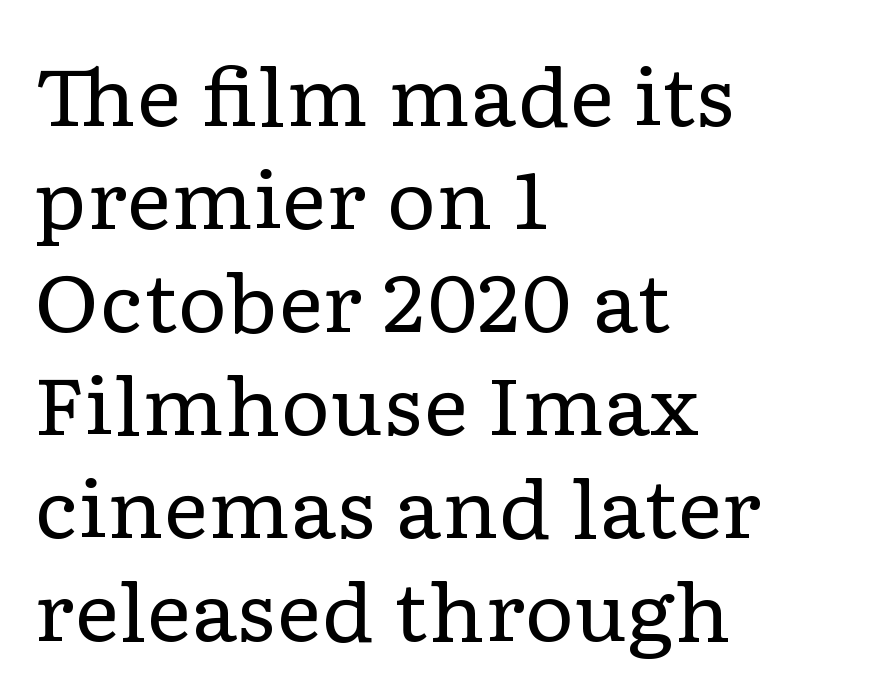
Q: Is the text bold? A: No.
Q: Is the text italic (slanted)? A: No, it is upright.
Q: Is the typeface a serif or a sans-serif typeface? A: Serif.
Q: Is the text underlined? A: No.
Q: How is the paragraph aligned? A: Left-aligned.
Q: Is the spacing between letters normal or unusually wide? A: Normal.
Q: Is the spacing between lines tight, normal or loose? A: Normal.
Q: Width (condensed, normal, or wide)? A: Wide.
Q: Stroke contrast? A: Low.
Q: x-height? A: Medium.
Q: Monospaced? A: No.
